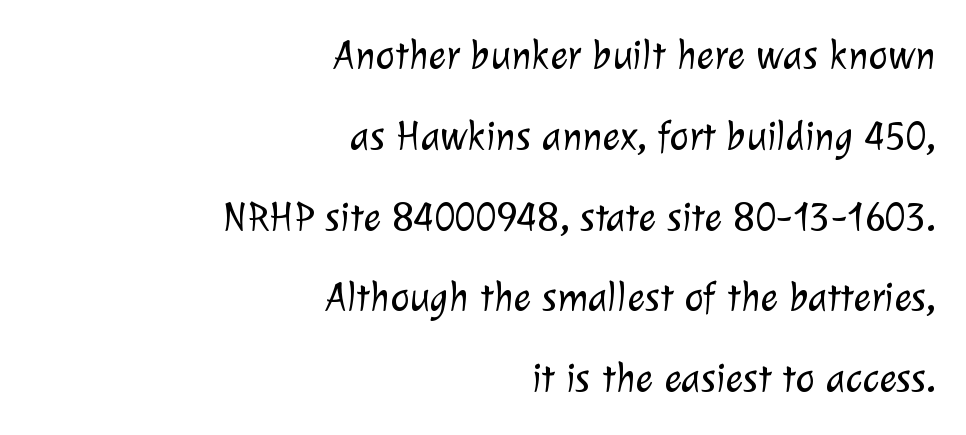
Q: Is the text bold? A: No.
Q: Is the typeface a serif or a sans-serif typeface? A: Sans-serif.
Q: Is the text underlined? A: No.
Q: How is the paragraph aligned? A: Right-aligned.
Q: Is the spacing between letters normal or unusually wide? A: Normal.
Q: Is the spacing between lines tight, normal or loose? A: Loose.
Q: Width (condensed, normal, or wide)? A: Normal.
Q: Stroke contrast? A: Low.
Q: x-height? A: Medium.
Q: Monospaced? A: No.
